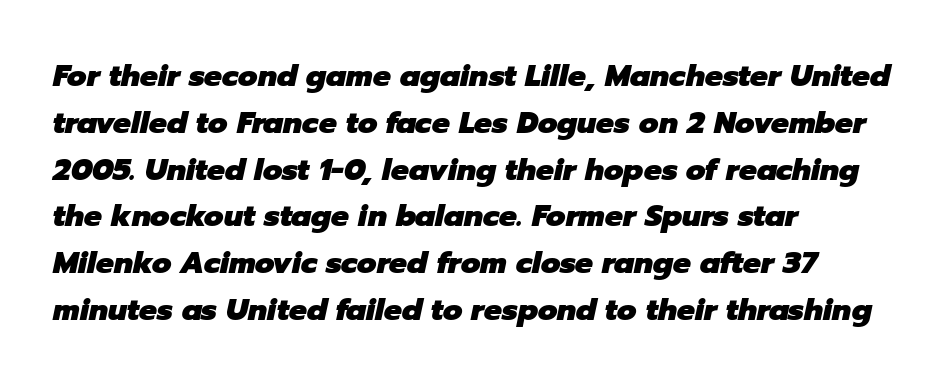
Look at the stroke-to-counter ratio: heavy, a bold. The space between consecutive lines is moderate. One-word summary of the alignment: left. The passage shown is typed in a proportional face where columns would drift. Honestly, there is no underline to notice here at all. This rendering leaves character spacing at its baseline value.
